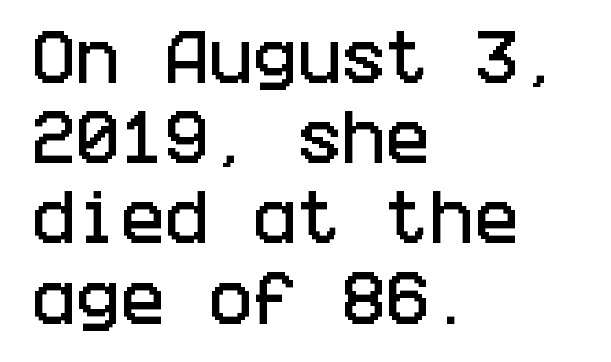
{"serif": "no", "italic": "no", "width": "condensed", "stroke_contrast": "low", "x_height": "large", "underline": "no", "align": "left", "line_spacing": "normal", "line_spacing_ratio": 1.36, "letter_spacing": "normal", "letter_spacing_em": 0.0, "glyph_px": 59}
